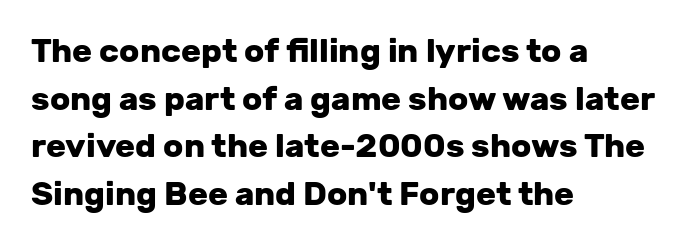
{"serif": "no", "italic": "no", "bold": "yes", "weight": "heavy", "width": "normal", "stroke_contrast": "low", "x_height": "medium", "monospaced": "no", "underline": "no", "align": "left", "line_spacing": "normal", "line_spacing_ratio": 1.44, "letter_spacing": "normal", "letter_spacing_em": 0.0, "glyph_px": 33}
